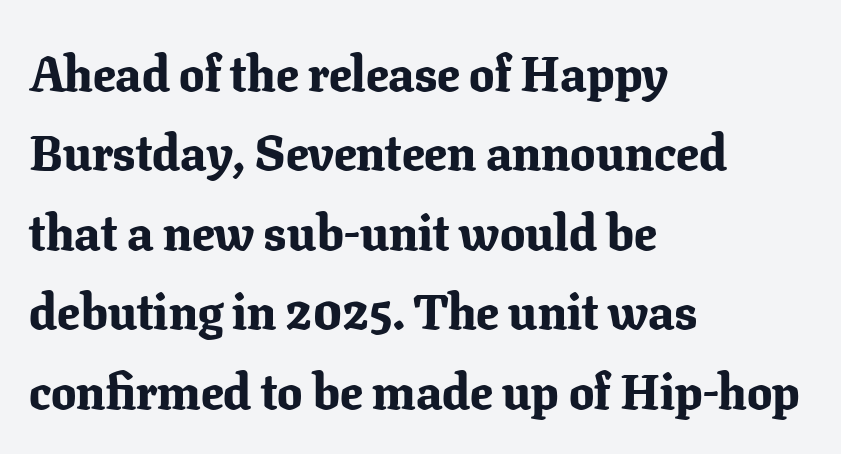
{"serif": "yes", "italic": "no", "bold": "yes", "weight": "bold", "width": "normal", "stroke_contrast": "low", "x_height": "medium", "monospaced": "no", "underline": "no", "align": "left", "line_spacing": "normal", "line_spacing_ratio": 1.59, "letter_spacing": "normal", "letter_spacing_em": 0.0, "glyph_px": 50}
